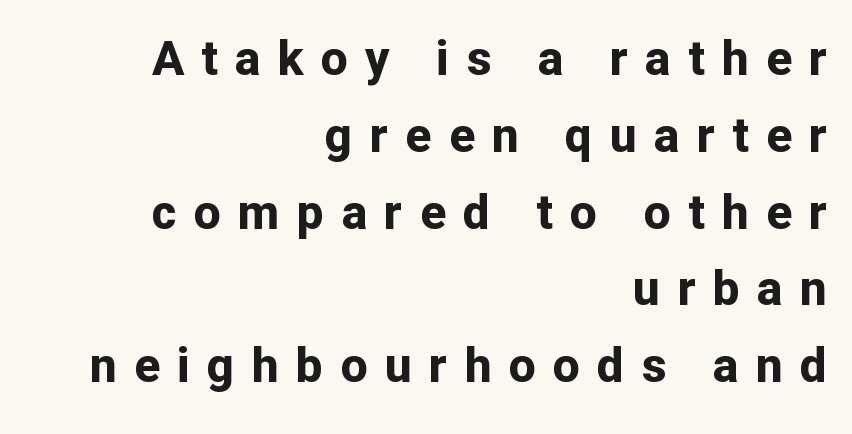
{"serif": "no", "italic": "no", "bold": "yes", "weight": "bold", "width": "normal", "stroke_contrast": "low", "x_height": "medium", "monospaced": "no", "underline": "no", "align": "right", "line_spacing": "normal", "line_spacing_ratio": 1.6, "letter_spacing": "wide", "letter_spacing_em": 0.36, "glyph_px": 48}
